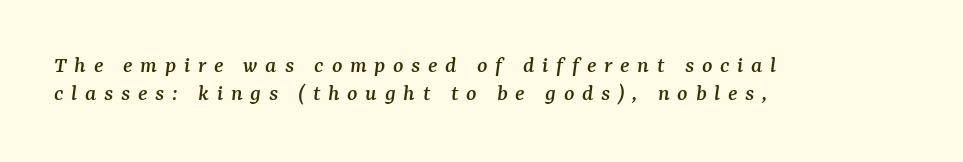
The gap between lines stays unmarked. The tracking reads as deliberately expanded to a designer's eye. Rendered with sloped, italic letterforms. The rag falls on the right side of this text block.
